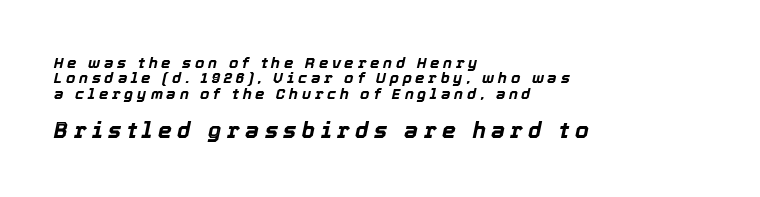
Compared with typical body copy, the letter spacing here is much looser. Very little white space separates one row of letters from the next. Just letters on the line, the space beneath them empty. The characters look thick and weighty, a clear bold. This sample is left-justified, so line endings fall wherever the words run out.
